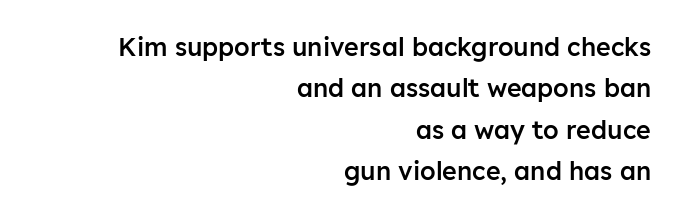
The image shows 25 px text type, upright; set right-aligned, normal line spacing (1.66x), normal letter spacing, not underlined.
